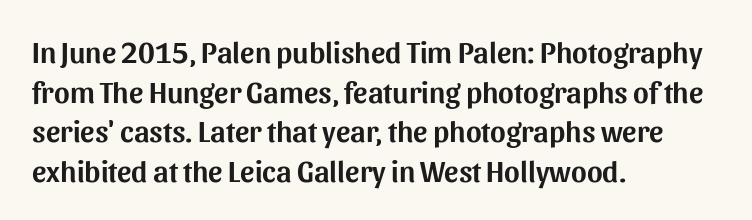
{"serif": "no", "italic": "no", "width": "normal", "stroke_contrast": "medium", "x_height": "medium", "monospaced": "no", "underline": "no", "align": "left", "line_spacing": "normal", "line_spacing_ratio": 1.32, "letter_spacing": "normal", "letter_spacing_em": 0.0, "glyph_px": 30}
